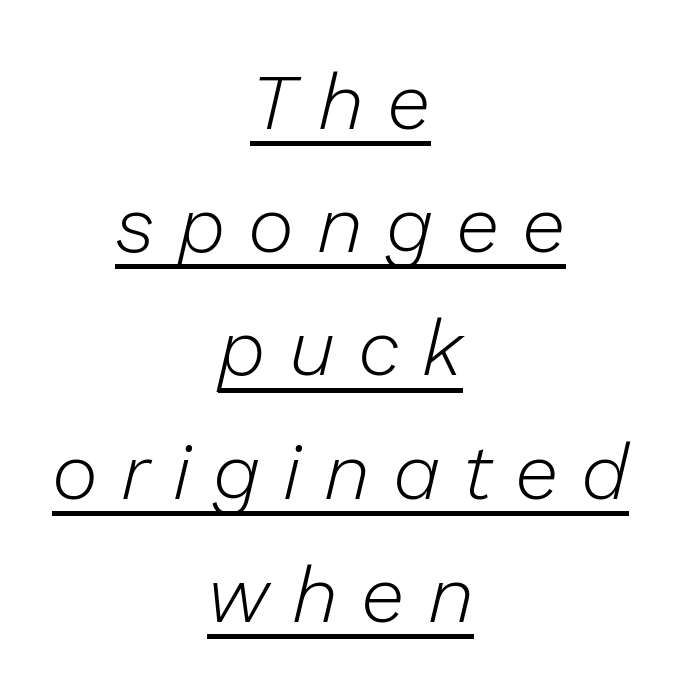
Caption: face not bold, strokes unweighted. Line spacing here is normal. Short and long lines alike share a common midpoint. It's the slanting kind of type. Here the designer chose a conventional face with non-uniform glyph widths.
